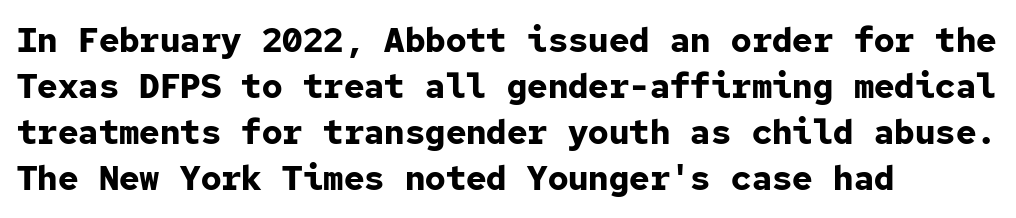
{"serif": "no", "italic": "no", "bold": "yes", "weight": "bold", "width": "normal", "stroke_contrast": "low", "x_height": "medium", "monospaced": "yes", "underline": "no", "align": "left", "line_spacing": "normal", "line_spacing_ratio": 1.35, "letter_spacing": "normal", "letter_spacing_em": 0.0, "glyph_px": 34}
